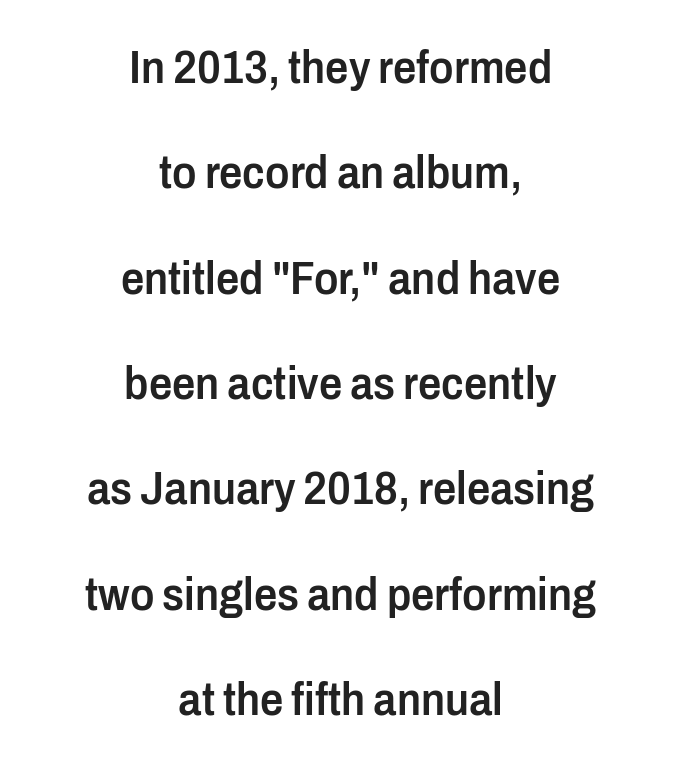
{"serif": "no", "italic": "no", "bold": "semi", "weight": "semibold", "width": "condensed", "stroke_contrast": "low", "x_height": "medium", "monospaced": "no", "underline": "no", "align": "center", "line_spacing": "loose", "line_spacing_ratio": 2.29, "letter_spacing": "normal", "letter_spacing_em": 0.0, "glyph_px": 46}
